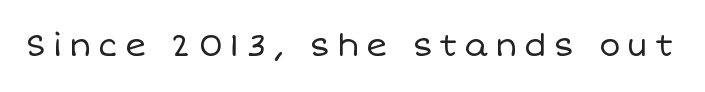
{"italic": "no", "bold": "no", "weight": "regular", "width": "normal", "stroke_contrast": "low", "x_height": "large", "monospaced": "no", "underline": "no", "letter_spacing": "wide", "letter_spacing_em": 0.21, "glyph_px": 32}
